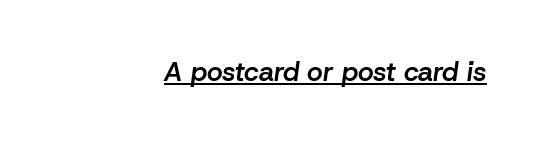
The image shows 27 px text type, italic (leaning right); set right-aligned, normal letter spacing, underlined.
